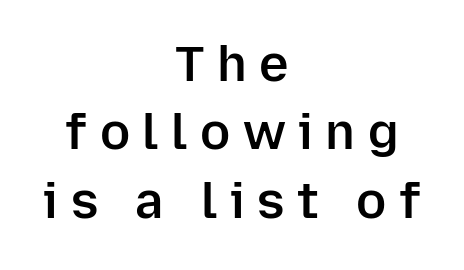
{"serif": "no", "italic": "no", "bold": "semi", "weight": "semibold", "width": "normal", "stroke_contrast": "low", "x_height": "medium", "monospaced": "no", "underline": "no", "align": "center", "line_spacing": "normal", "line_spacing_ratio": 1.37, "letter_spacing": "wide", "letter_spacing_em": 0.25, "glyph_px": 50}
